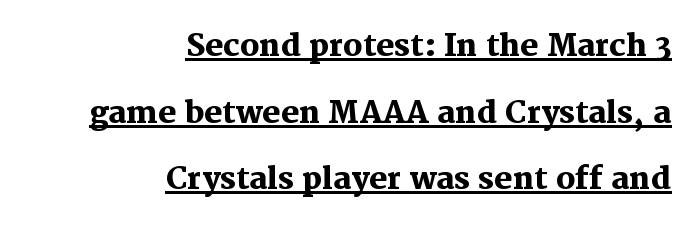
Q: Is the text bold? A: Yes.
Q: Is the text italic (slanted)? A: No, it is upright.
Q: Is the typeface a serif or a sans-serif typeface? A: Serif.
Q: Is the text underlined? A: Yes.
Q: How is the paragraph aligned? A: Right-aligned.
Q: Is the spacing between letters normal or unusually wide? A: Normal.
Q: Is the spacing between lines tight, normal or loose? A: Loose.
Q: Width (condensed, normal, or wide)? A: Normal.
Q: Stroke contrast? A: Medium.
Q: x-height? A: Medium.
Q: Monospaced? A: No.
